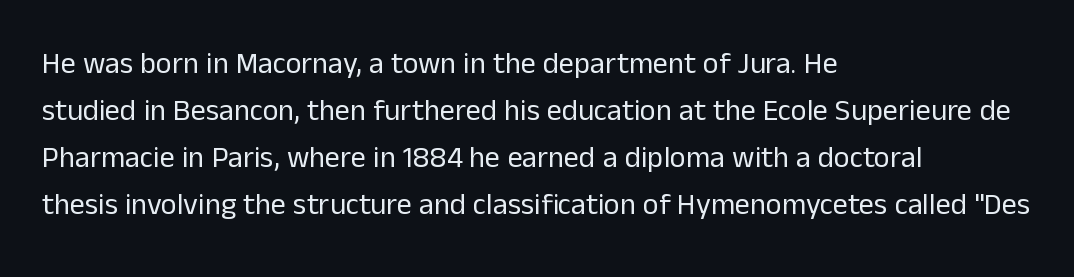
{"serif": "no", "italic": "no", "bold": "no", "weight": "regular", "width": "normal", "stroke_contrast": "low", "x_height": "medium", "monospaced": "no", "underline": "no", "align": "left", "line_spacing": "normal", "line_spacing_ratio": 1.57, "letter_spacing": "normal", "letter_spacing_em": 0.0, "glyph_px": 30}
